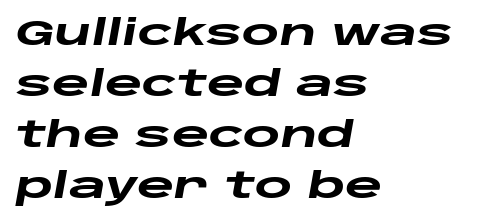
The image shows 36 px heavy, wide type, italic (leaning right); set left-aligned, normal line spacing (1.42x), normal letter spacing, not underlined; low stroke contrast and a large x-height.
